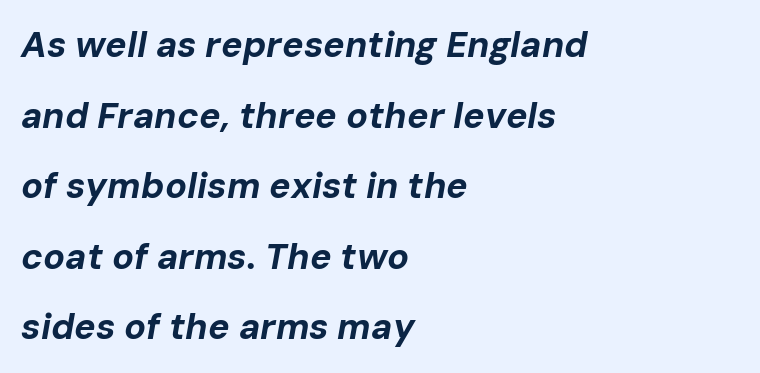
{"italic": "yes", "lean": "right", "slant_degrees": 10, "bold": "yes", "weight": "bold", "width": "normal", "stroke_contrast": "low", "x_height": "medium", "monospaced": "no", "underline": "no", "align": "left", "line_spacing": "loose", "line_spacing_ratio": 1.96, "letter_spacing": "normal", "letter_spacing_em": 0.0, "glyph_px": 36}
